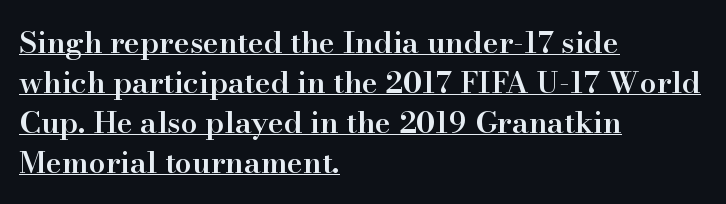
Q: Is the text bold? A: Semi-bold.
Q: Is the text italic (slanted)? A: No, it is upright.
Q: Is the typeface a serif or a sans-serif typeface? A: Serif.
Q: Is the text underlined? A: Yes.
Q: How is the paragraph aligned? A: Left-aligned.
Q: Is the spacing between letters normal or unusually wide? A: Normal.
Q: Is the spacing between lines tight, normal or loose? A: Normal.
Q: Width (condensed, normal, or wide)? A: Normal.
Q: Stroke contrast? A: High.
Q: x-height? A: Small.
Q: Monospaced? A: No.
